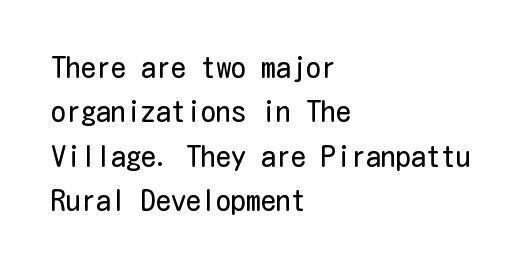
Summary of weight: not heavy and not bold. The glyphs are unaccompanied by any horizontal stroke below them. Visually the block forms a straight wall on the left and a jagged coastline on the right. Notice how descenders clear the ascenders below comfortably — that's standard leading.
